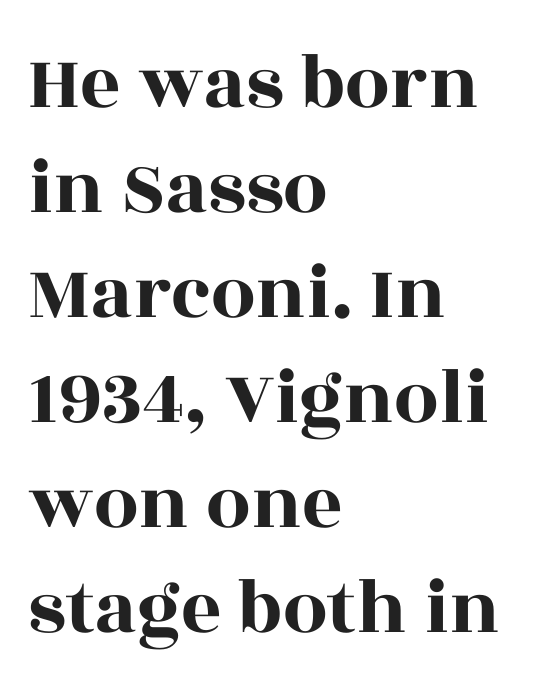
The image shows 79 px wide serif type, upright; set left-aligned, normal line spacing (1.33x), normal letter spacing, not underlined; a large x-height.
